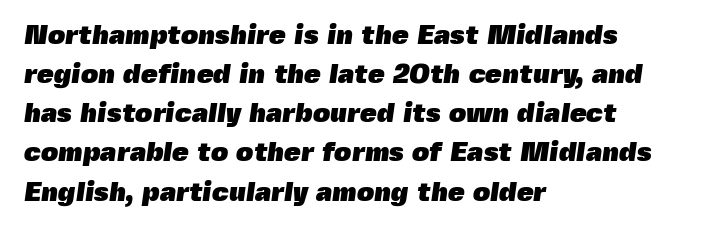
In terms of leading, this rendering sits right in the middle. Has an underline been added? It has not. In terms of weight, the rendering is a true, heavy bold. Each word holds together tightly as a unit, with standard inter-letter gaps.
